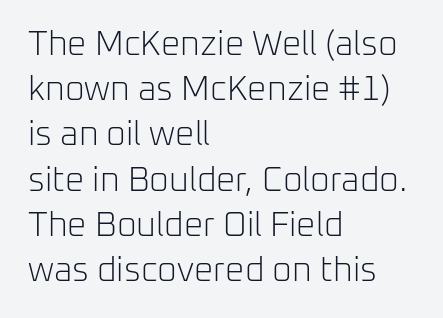
Quick note: interline space is typical. Layout note: lines flush left. The characters are drawn with everyday or finer stroke widths. Think of a printed novel: that variable character pitch is what you see here. You could call the tracking neutral — neither tight nor loose.
